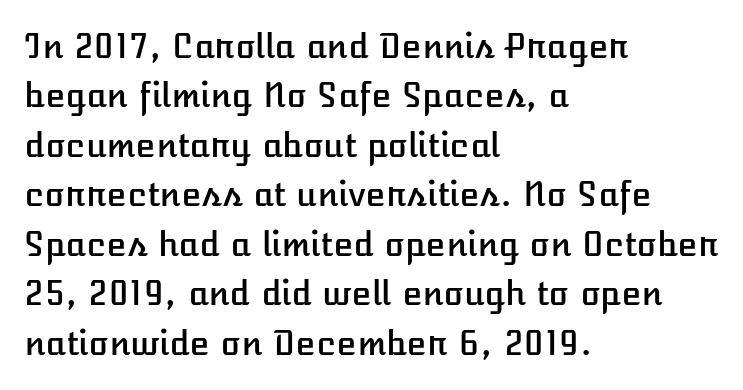
Q: Is the text italic (slanted)? A: No, it is upright.
Q: Is the text underlined? A: No.
Q: How is the paragraph aligned? A: Left-aligned.
Q: Is the spacing between letters normal or unusually wide? A: Normal.
Q: Is the spacing between lines tight, normal or loose? A: Normal.
Q: Width (condensed, normal, or wide)? A: Normal.
Q: Stroke contrast? A: Low.
Q: x-height? A: Medium.
Q: Monospaced? A: No.
